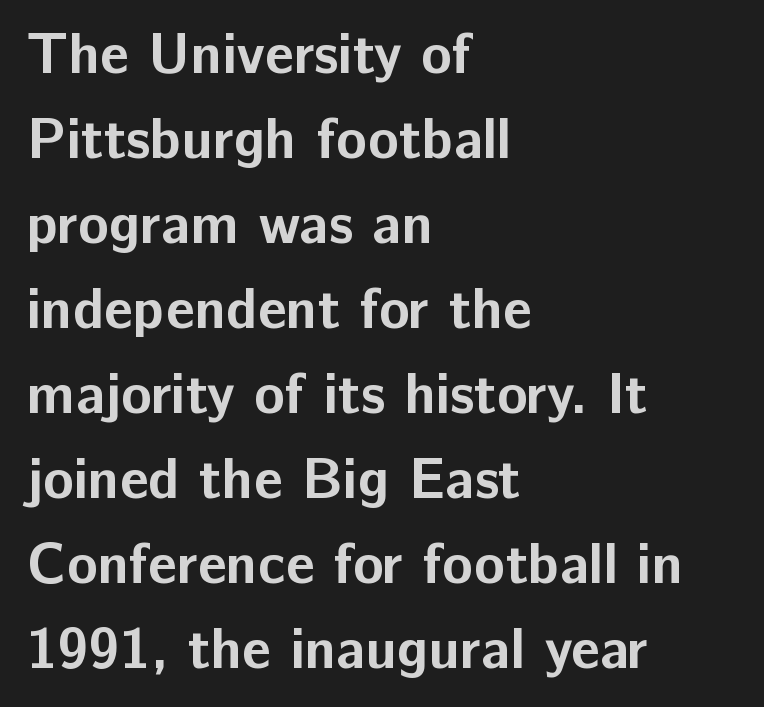
The image shows 57 px bold sans-serif type, upright; set left-aligned, normal line spacing (1.49x), normal letter spacing, not underlined; low stroke contrast and a medium x-height.
